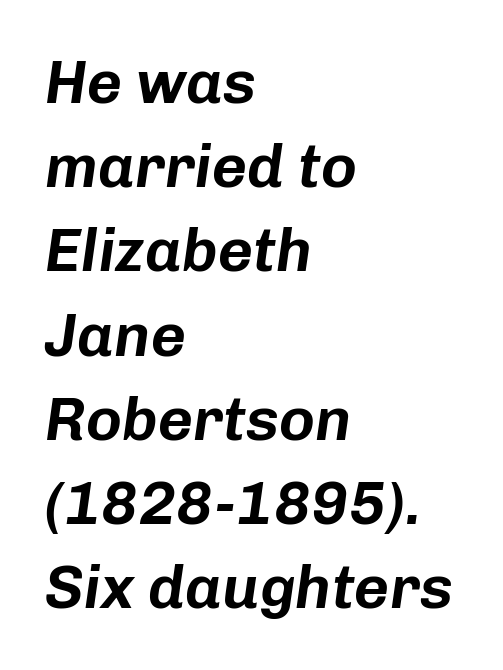
{"italic": "yes", "lean": "right", "slant_degrees": 8, "width": "normal", "stroke_contrast": "low", "x_height": "medium", "monospaced": "no", "underline": "no", "align": "left", "line_spacing": "normal", "line_spacing_ratio": 1.38, "letter_spacing": "normal", "letter_spacing_em": 0.0, "glyph_px": 61}
